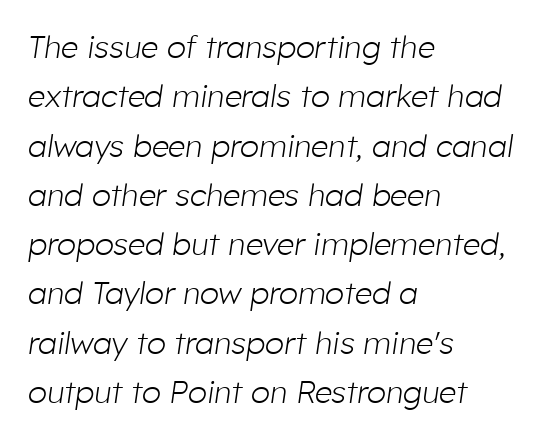
Think of a printed novel: that variable character pitch is what you see here. Stem width sits at or under what a default text font uses. Baseline-to-baseline distance is the conventional proportion of letter height. The paragraph shown leans on its left margin. The rendering applies a slant to the glyphs. Caption: standard tracking, unaltered.
